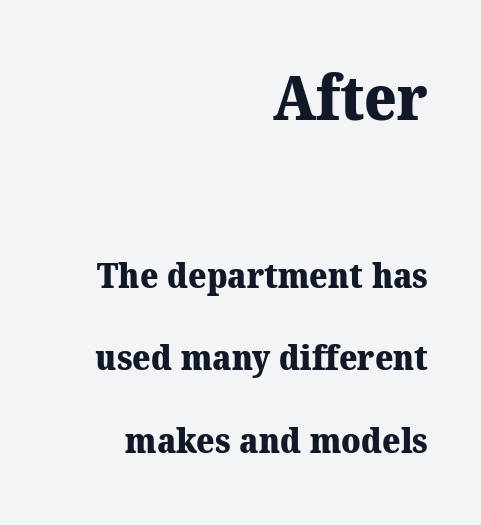
Q: Is the text bold? A: Yes.
Q: Is the typeface a serif or a sans-serif typeface? A: Serif.
Q: Is the text underlined? A: No.
Q: How is the paragraph aligned? A: Right-aligned.
Q: Is the spacing between letters normal or unusually wide? A: Normal.
Q: Is the spacing between lines tight, normal or loose? A: Loose.
Q: Which block of text is set in a larger size, the first (top) or the second (bottom)? A: The first (top) one.
Q: Width (condensed, normal, or wide)? A: Normal.
Q: Stroke contrast? A: Medium.
Q: x-height? A: Medium.
Q: Monospaced? A: No.
